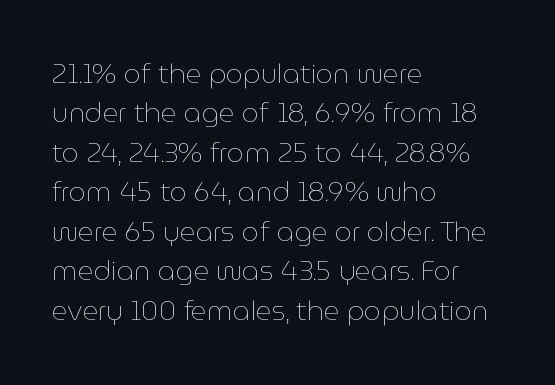
The image shows 27 px text type, upright; set left-aligned, normal line spacing (1.46x), normal letter spacing, not underlined.
